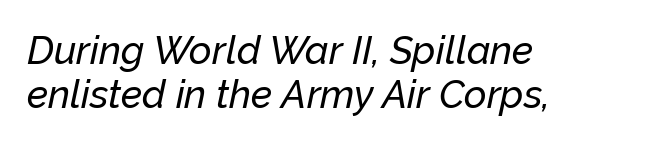
{"italic": "yes", "lean": "right", "slant_degrees": 12, "width": "normal", "stroke_contrast": "low", "x_height": "medium", "monospaced": "no", "underline": "no", "align": "left", "line_spacing": "tight", "line_spacing_ratio": 1.14, "letter_spacing": "normal", "letter_spacing_em": 0.0, "glyph_px": 39}
